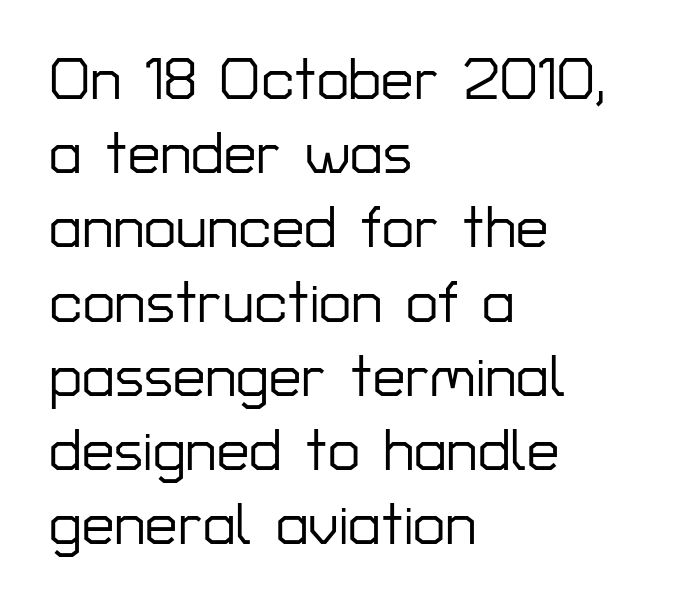
Q: Is the text italic (slanted)? A: No, it is upright.
Q: Is the typeface a serif or a sans-serif typeface? A: Sans-serif.
Q: Is the text underlined? A: No.
Q: How is the paragraph aligned? A: Left-aligned.
Q: Is the spacing between letters normal or unusually wide? A: Normal.
Q: Is the spacing between lines tight, normal or loose? A: Normal.
Q: Width (condensed, normal, or wide)? A: Normal.
Q: Stroke contrast? A: Low.
Q: x-height? A: Medium.
Q: Monospaced? A: No.
